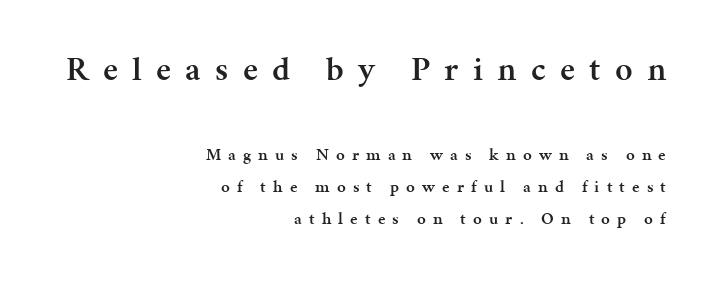
Spacing verdict: proportional, widths tailored to each character. The passage shown has open, widely tracked lettering throughout. Between these two stacked blocks, the higher one wins on size. The lettering stays uniformly vertical, giving the passage a roman look. A flush-right, rag-left setting is used for this passage.
